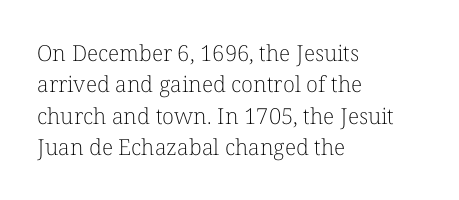
The image shows 22 px text type, upright; set left-aligned, normal line spacing (1.43x), normal letter spacing, not underlined.
